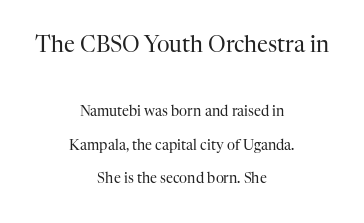
Q: Is the text bold? A: No.
Q: Is the text italic (slanted)? A: No, it is upright.
Q: Is the text underlined? A: No.
Q: How is the paragraph aligned? A: Centered.
Q: Is the spacing between letters normal or unusually wide? A: Normal.
Q: Is the spacing between lines tight, normal or loose? A: Loose.
Q: Which block of text is set in a larger size, the first (top) or the second (bottom)? A: The first (top) one.
